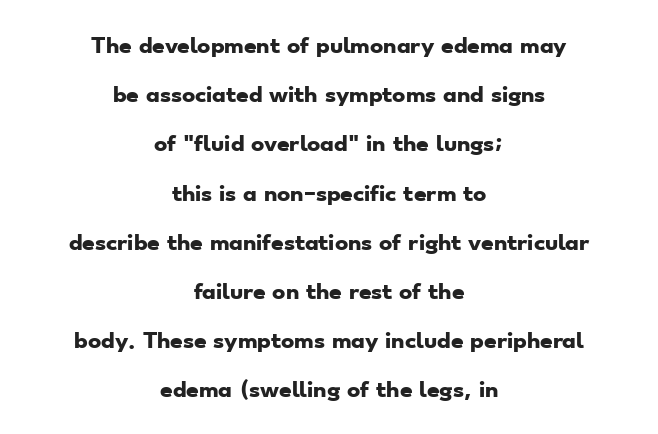
This sample trades compactness for vertical openness between lines. Thick stems and heavy bowls — unmistakably bold. Clear beneath every line of the passage. One-word summary of the alignment: center. Glyph-to-glyph distance matches everyday printed text.
